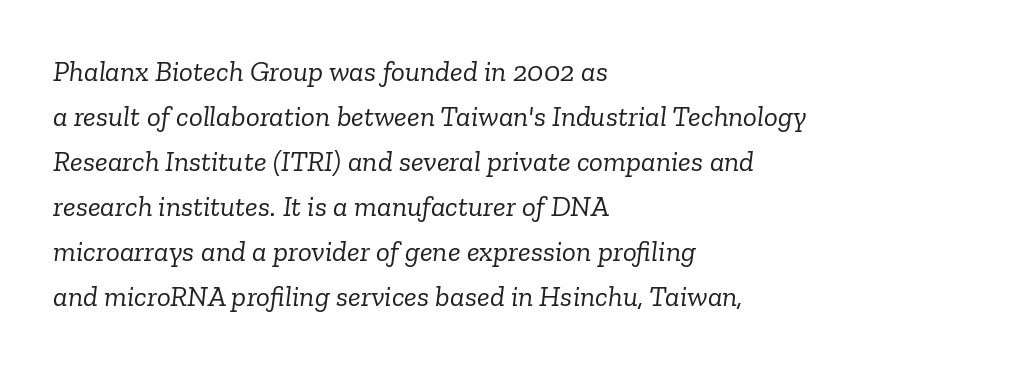
{"serif": "yes", "italic": "yes", "lean": "right", "slant_degrees": 6, "bold": "no", "weight": "light", "width": "normal", "stroke_contrast": "low", "x_height": "medium", "monospaced": "no", "underline": "no", "align": "left", "line_spacing": "normal", "line_spacing_ratio": 1.55, "letter_spacing": "normal", "letter_spacing_em": 0.0, "glyph_px": 29}
